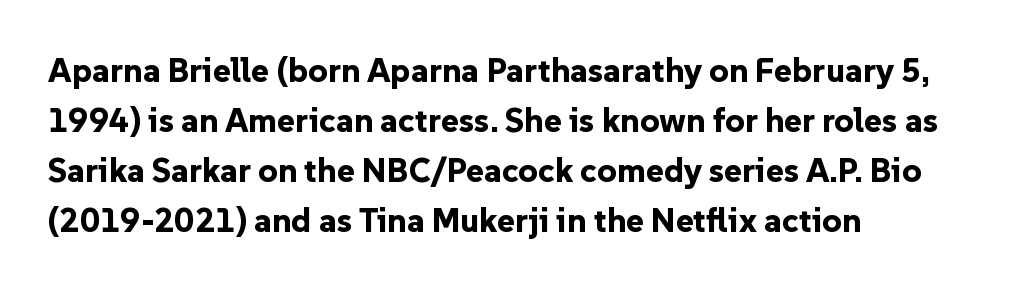
The image shows 34 px bold sans-serif type, upright; set left-aligned, normal line spacing (1.47x), normal letter spacing, not underlined; low stroke contrast and a medium x-height.
